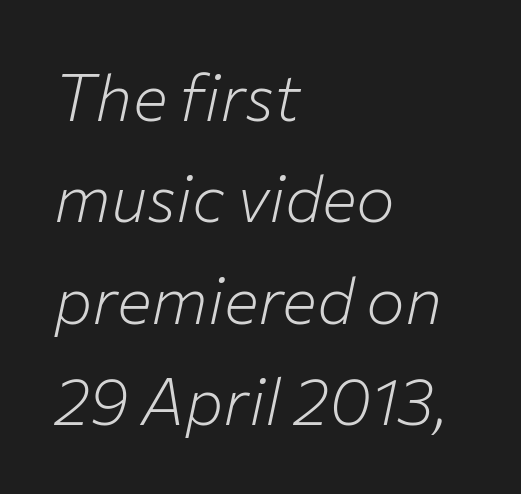
{"italic": "yes", "lean": "right", "slant_degrees": 12, "bold": "no", "weight": "light", "width": "normal", "stroke_contrast": "low", "x_height": "medium", "monospaced": "no", "underline": "no", "align": "left", "line_spacing": "normal", "line_spacing_ratio": 1.56, "letter_spacing": "normal", "letter_spacing_em": 0.0, "glyph_px": 65}
